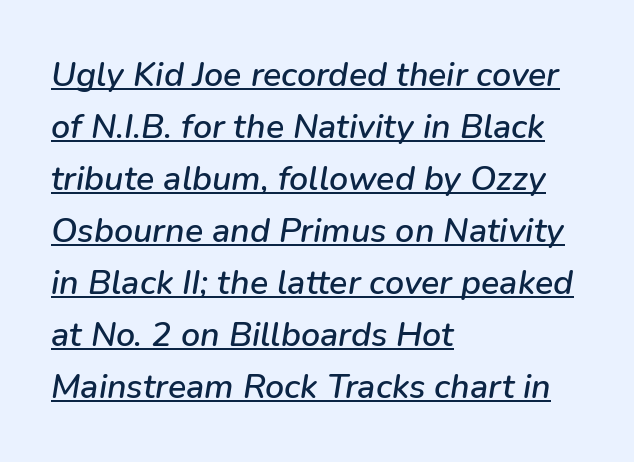
{"italic": "yes", "lean": "right", "slant_degrees": 9, "width": "normal", "stroke_contrast": "low", "x_height": "medium", "monospaced": "no", "underline": "yes", "align": "left", "line_spacing": "normal", "line_spacing_ratio": 1.53, "letter_spacing": "normal", "letter_spacing_em": 0.0, "glyph_px": 34}
